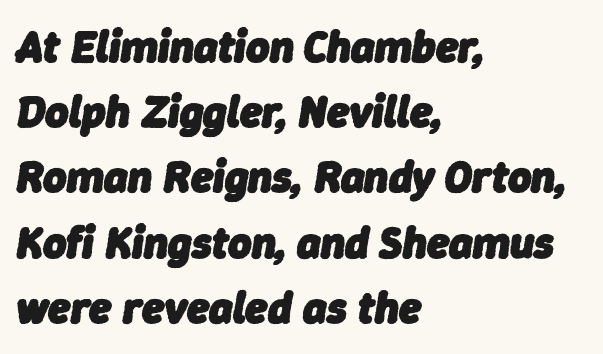
Is the type bold? Yes — the strokes are clearly thick and heavy. Designer's note — italics engaged. You could call the tracking neutral — neither tight nor loose. The passage is arranged the way most books set body copy — flush left. The face used here is proportionally spaced, like ordinary book or web type. Decoration check: the copy has no underline.
